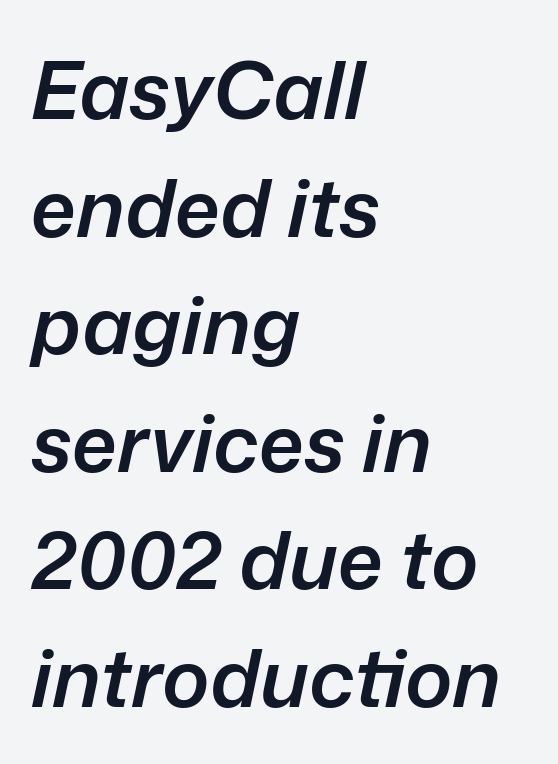
{"italic": "yes", "lean": "right", "slant_degrees": 12, "bold": "semi", "weight": "semibold", "width": "normal", "stroke_contrast": "low", "x_height": "medium", "monospaced": "no", "underline": "no", "align": "left", "line_spacing": "normal", "line_spacing_ratio": 1.47, "letter_spacing": "normal", "letter_spacing_em": 0.0, "glyph_px": 80}
